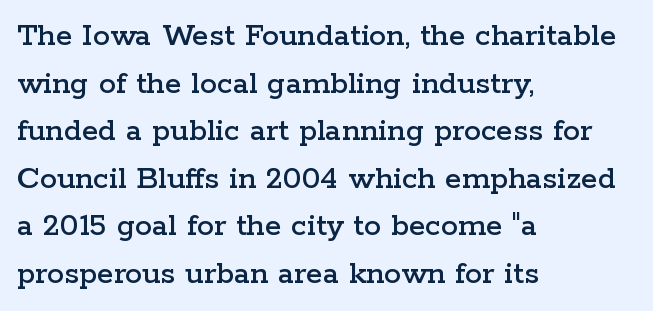
The image shows 34 px wide serif type, upright; set left-aligned, normal line spacing (1.4x), normal letter spacing, not underlined; low stroke contrast and a medium x-height.
